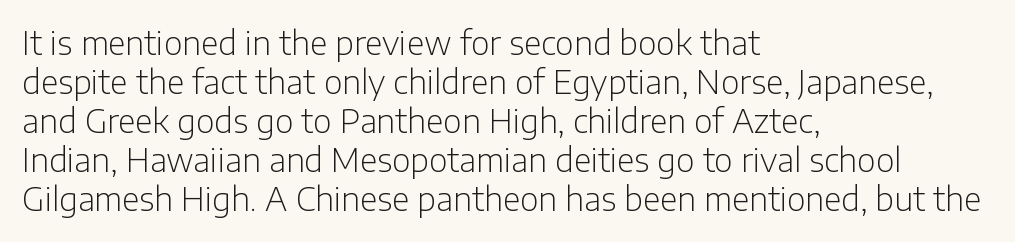
The image shows 32 px light sans-serif type, upright; set left-aligned, line spacing 1.22x, normal letter spacing, not underlined; low stroke contrast and a medium x-height.
